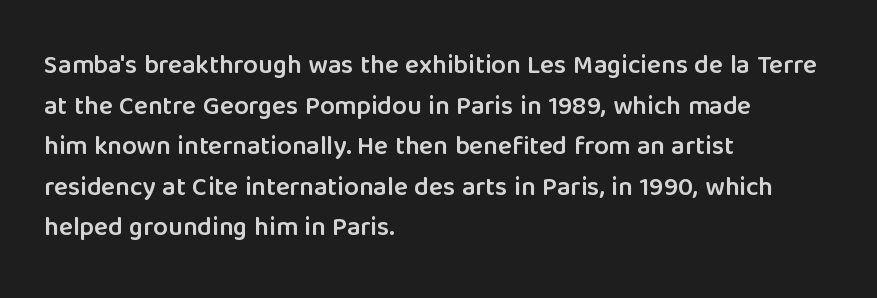
The image shows 26 px text type, upright; set left-aligned, normal line spacing (1.56x), normal letter spacing, not underlined.
